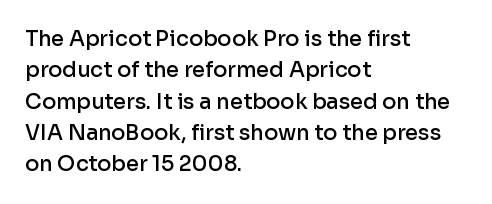
The image shows 21 px text type, upright; set left-aligned, normal line spacing (1.49x), normal letter spacing, not underlined.
